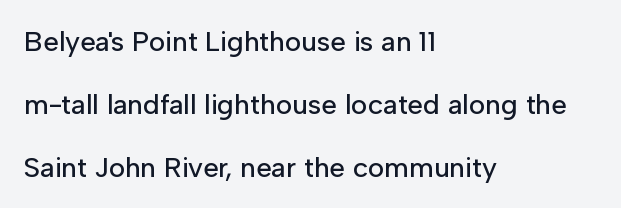
{"serif": "no", "italic": "no", "width": "normal", "stroke_contrast": "low", "x_height": "medium", "monospaced": "no", "underline": "no", "align": "left", "line_spacing": "loose", "line_spacing_ratio": 2.25, "letter_spacing": "normal", "letter_spacing_em": 0.0, "glyph_px": 28}
